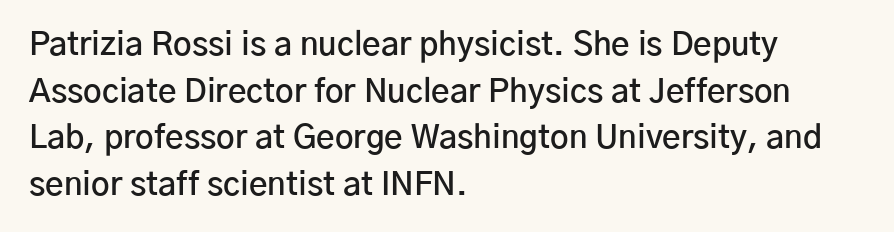
{"serif": "no", "italic": "no", "bold": "semi", "weight": "semibold", "width": "normal", "stroke_contrast": "low", "x_height": "medium", "monospaced": "no", "underline": "no", "align": "left", "line_spacing": "normal", "line_spacing_ratio": 1.46, "letter_spacing": "normal", "letter_spacing_em": 0.0, "glyph_px": 32}
